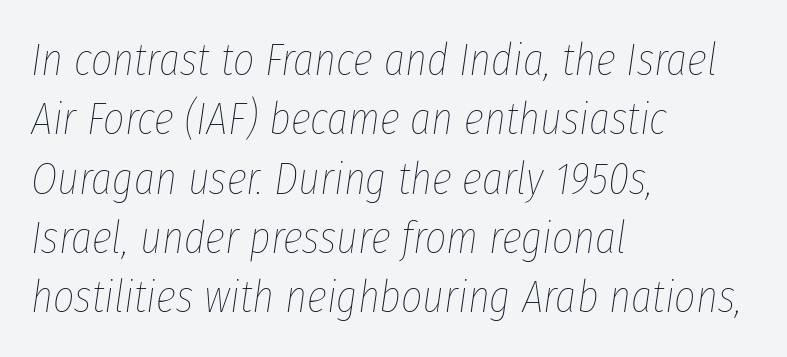
Q: Is the text bold? A: No.
Q: Is the text italic (slanted)? A: Yes, it leans right by about 8 degrees.
Q: Is the text underlined? A: No.
Q: How is the paragraph aligned? A: Left-aligned.
Q: Is the spacing between letters normal or unusually wide? A: Normal.
Q: Is the spacing between lines tight, normal or loose? A: Normal.
Q: Width (condensed, normal, or wide)? A: Condensed.
Q: Stroke contrast? A: Low.
Q: x-height? A: Medium.
Q: Monospaced? A: No.
